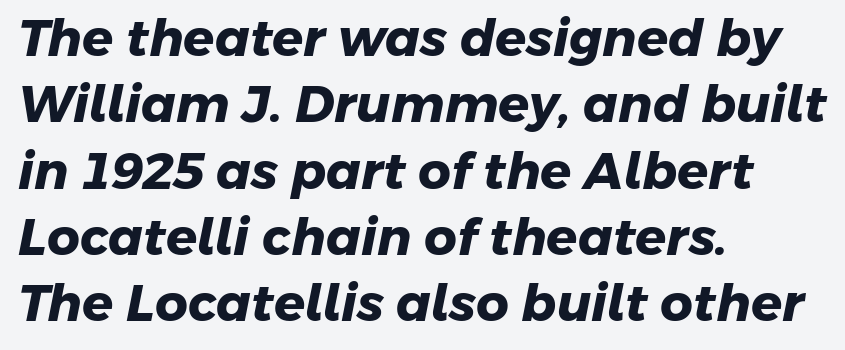
The image shows 51 px heavy sans-serif type; set left-aligned, normal line spacing (1.3x), normal letter spacing, not underlined; low stroke contrast and a medium x-height.
